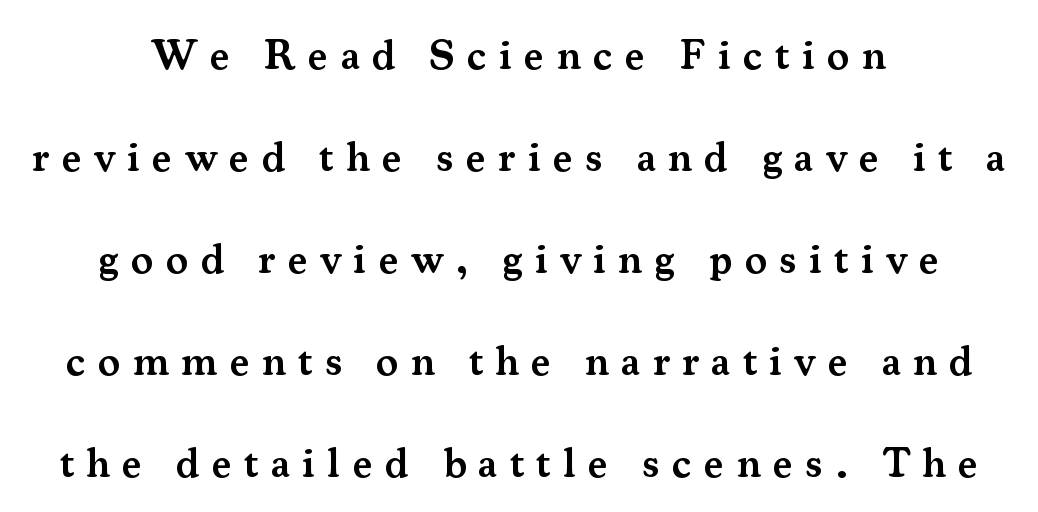
{"serif": "yes", "italic": "no", "bold": "semi", "weight": "semibold", "width": "normal", "stroke_contrast": "medium", "x_height": "small", "monospaced": "no", "underline": "no", "align": "center", "line_spacing": "loose", "line_spacing_ratio": 2.43, "letter_spacing": "wide", "letter_spacing_em": 0.29, "glyph_px": 42}
